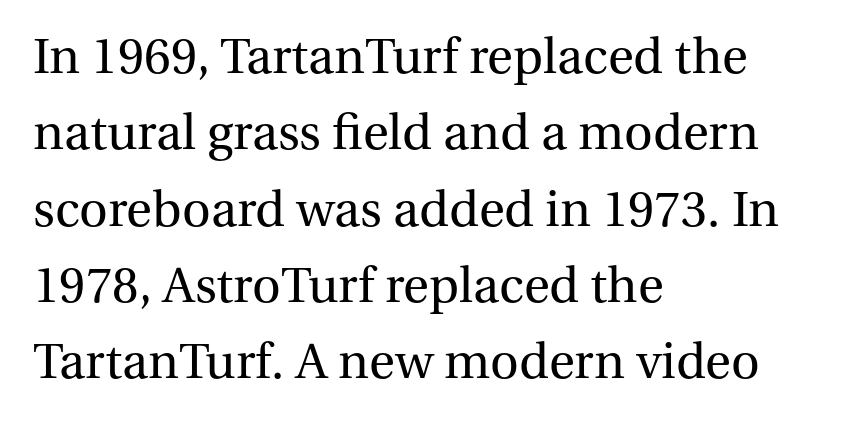
The image shows 53 px regular-weight serif type, upright; set left-aligned, normal line spacing (1.44x), normal letter spacing, not underlined; medium stroke contrast and a medium x-height.
